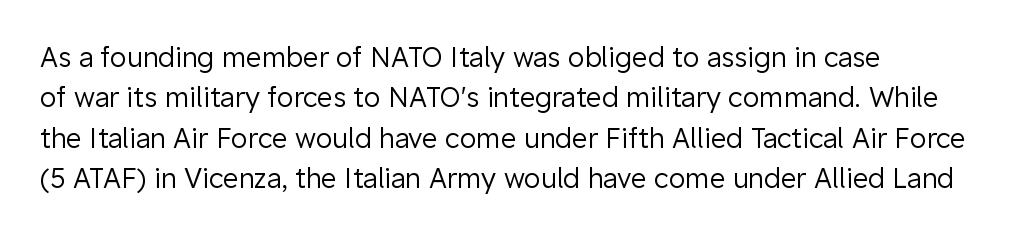
Q: Is the text bold? A: No.
Q: Is the text italic (slanted)? A: No, it is upright.
Q: Is the text underlined? A: No.
Q: How is the paragraph aligned? A: Left-aligned.
Q: Is the spacing between letters normal or unusually wide? A: Normal.
Q: Is the spacing between lines tight, normal or loose? A: Normal.
